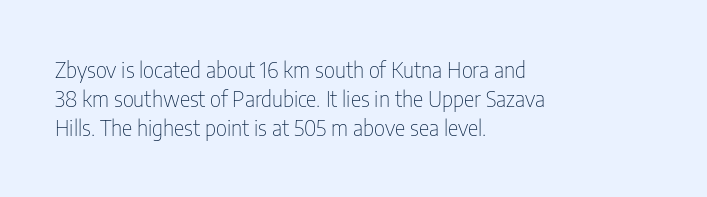
{"italic": "no", "bold": "no", "underline": "no", "align": "left", "line_spacing": "normal", "line_spacing_ratio": 1.32, "letter_spacing": "normal", "letter_spacing_em": 0.0, "glyph_px": 22}
